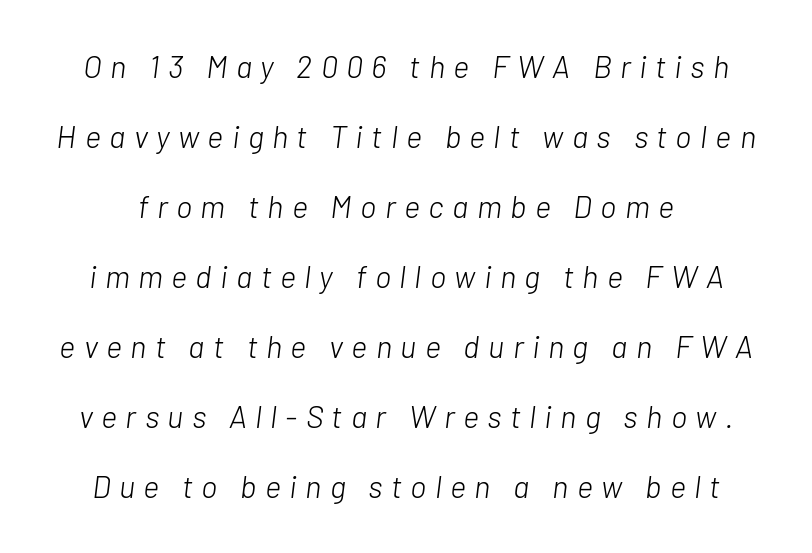
Q: Is the text bold? A: No.
Q: Is the text italic (slanted)? A: Yes, it leans right by about 7 degrees.
Q: Is the text underlined? A: No.
Q: Is the spacing between letters normal or unusually wide? A: Unusually wide.
Q: Is the spacing between lines tight, normal or loose? A: Loose.
Q: Width (condensed, normal, or wide)? A: Normal.
Q: Stroke contrast? A: Low.
Q: x-height? A: Medium.
Q: Monospaced? A: No.
